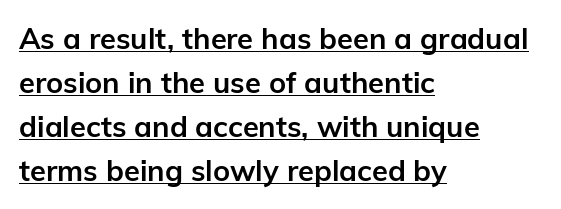
The image shows 29 px semibold sans-serif type, upright; set left-aligned, normal line spacing (1.52x), normal letter spacing, underlined; low stroke contrast and a medium x-height.
